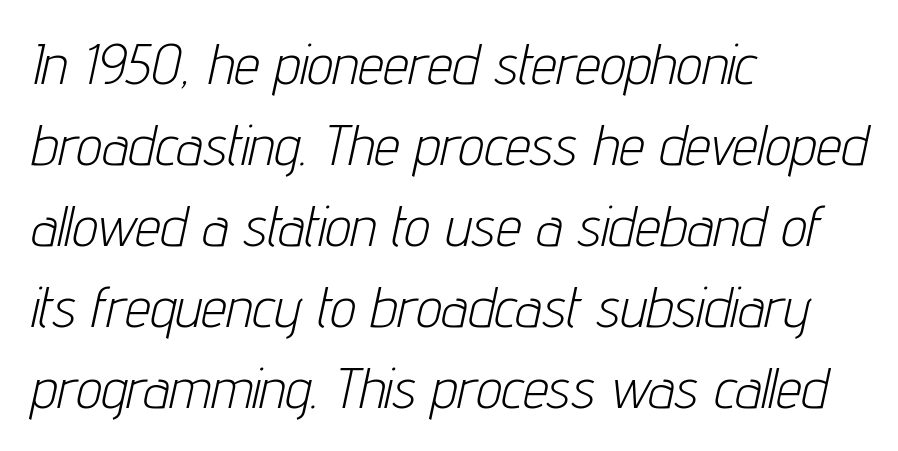
{"italic": "yes", "lean": "right", "slant_degrees": 12, "bold": "no", "weight": "light", "width": "condensed", "stroke_contrast": "low", "x_height": "medium", "monospaced": "no", "underline": "no", "align": "left", "line_spacing": "normal", "line_spacing_ratio": 1.42, "letter_spacing": "normal", "letter_spacing_em": 0.0, "glyph_px": 57}
